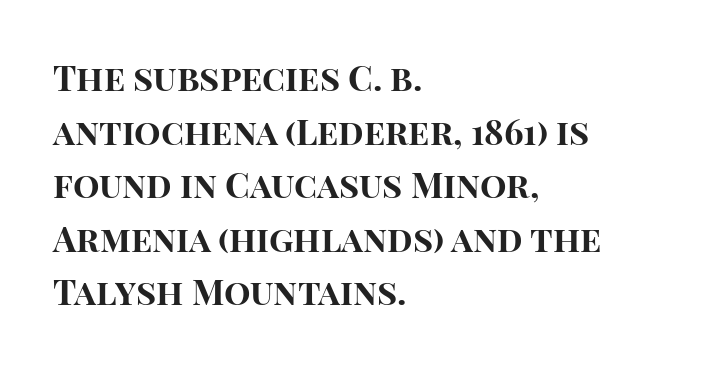
{"serif": "no", "italic": "no", "bold": "yes", "weight": "bold", "width": "normal", "stroke_contrast": "high", "x_height": "large", "monospaced": "no", "underline": "no", "align": "left", "line_spacing": "normal", "line_spacing_ratio": 1.53, "letter_spacing": "normal", "letter_spacing_em": 0.0, "glyph_px": 35}
